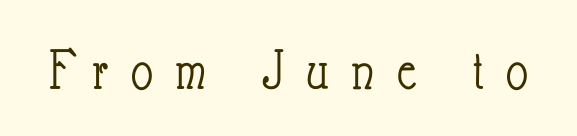
The image shows 60 px light, condensed type, upright; set unusually wide letter spacing (+0.37 em), not underlined; low stroke contrast and a small x-height.
